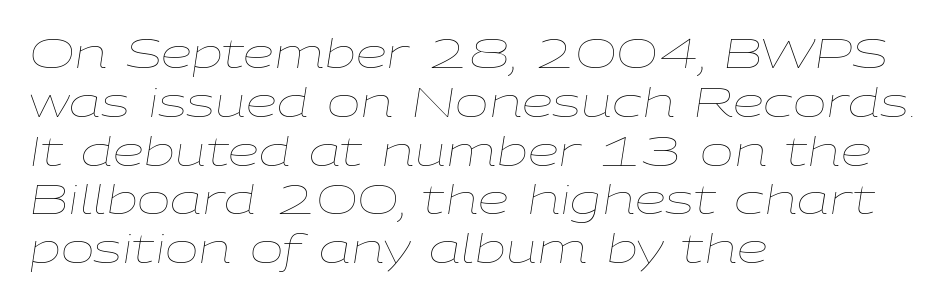
The image shows 40 px thin, wide type, italic (leaning right); set left-aligned, line spacing 1.22x, normal letter spacing, not underlined; low stroke contrast and a medium x-height.
